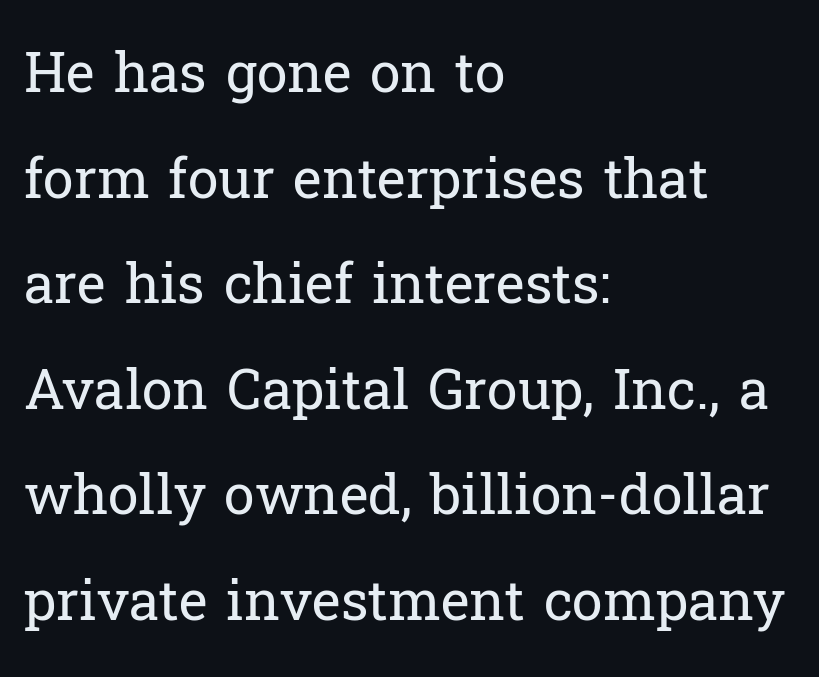
The image shows 55 px regular-weight serif type, upright; set left-aligned, loose line spacing (1.92x), normal letter spacing, not underlined; low stroke contrast and a medium x-height.
